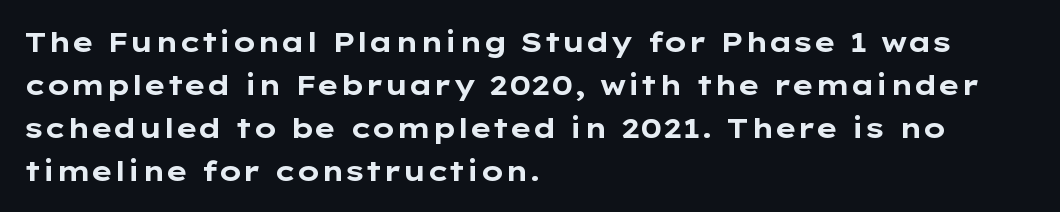
Q: Is the text bold? A: Yes.
Q: Is the text italic (slanted)? A: No, it is upright.
Q: Is the typeface a serif or a sans-serif typeface? A: Sans-serif.
Q: Is the text underlined? A: No.
Q: How is the paragraph aligned? A: Left-aligned.
Q: Is the spacing between letters normal or unusually wide? A: Normal.
Q: Is the spacing between lines tight, normal or loose? A: Normal.
Q: Width (condensed, normal, or wide)? A: Wide.
Q: Stroke contrast? A: Low.
Q: x-height? A: Medium.
Q: Monospaced? A: No.
